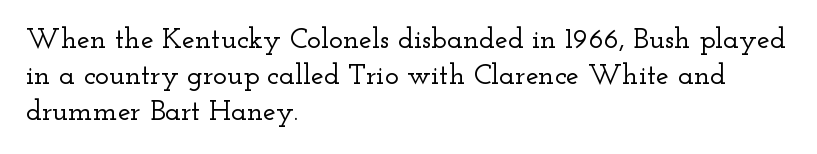
{"serif": "yes", "italic": "no", "width": "wide", "stroke_contrast": "low", "x_height": "small", "monospaced": "no", "underline": "no", "align": "left", "line_spacing_ratio": 1.24, "letter_spacing": "normal", "letter_spacing_em": 0.0, "glyph_px": 29}
